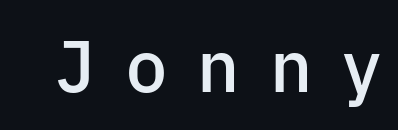
{"serif": "no", "italic": "no", "bold": "semi", "weight": "semibold", "width": "normal", "stroke_contrast": "low", "x_height": "medium", "monospaced": "no", "underline": "no", "letter_spacing": "wide", "letter_spacing_em": 0.42, "glyph_px": 73}
